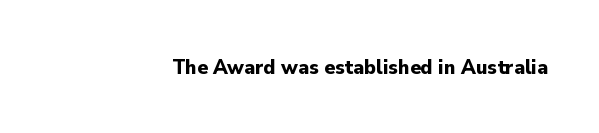
The image shows 22 px bold type, upright; set normal letter spacing, not underlined.
